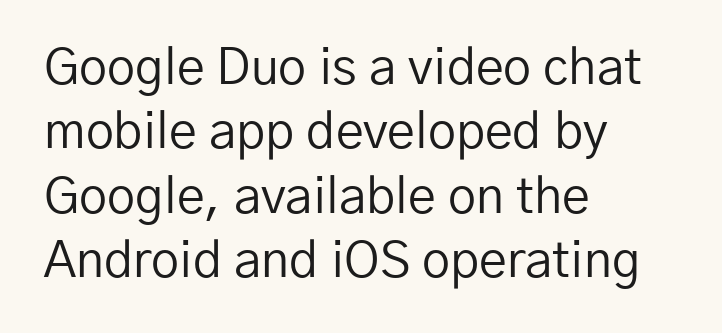
The characters are drawn with everyday or finer stroke widths. Nothing unusual about the tracking: characters are spaced as the font intends. Is there any slant? The stems are plumb. Notice how descenders clear the ascenders below comfortably — that's standard leading. This rendering employs a face without finishing strokes, i.e., a sans-serif. Note the varied advance widths — an 'i' is clearly narrower than an 'm'.
